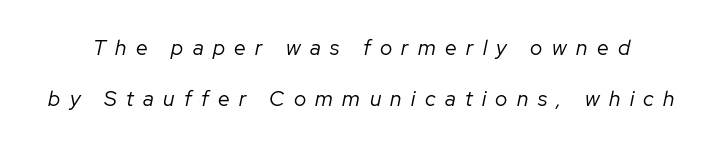
Each word looks stretched out because of the extra space between its letters. The face looks like a standard text weight, possibly lighter. The vertical gap from one line to the next is large. Every character sits at an angle, as italics do. A clean baseline with only descenders dipping below it.
